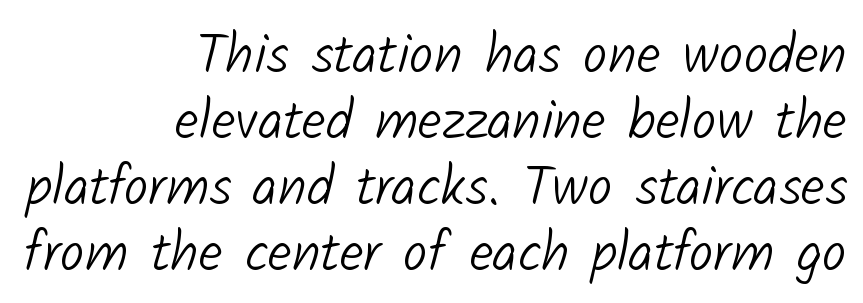
Q: Is the text bold? A: No.
Q: Is the typeface a serif or a sans-serif typeface? A: Sans-serif.
Q: Is the text underlined? A: No.
Q: How is the paragraph aligned? A: Right-aligned.
Q: Is the spacing between letters normal or unusually wide? A: Normal.
Q: Width (condensed, normal, or wide)? A: Normal.
Q: Stroke contrast? A: Low.
Q: x-height? A: Medium.
Q: Monospaced? A: No.
